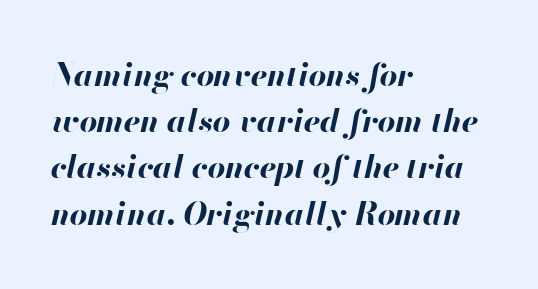
{"italic": "yes", "lean": "right", "slant_degrees": 13, "bold": "yes", "weight": "bold", "width": "normal", "stroke_contrast": "high", "x_height": "small", "monospaced": "no", "underline": "no", "align": "left", "line_spacing": "normal", "line_spacing_ratio": 1.49, "letter_spacing": "normal", "letter_spacing_em": 0.0, "glyph_px": 31}
